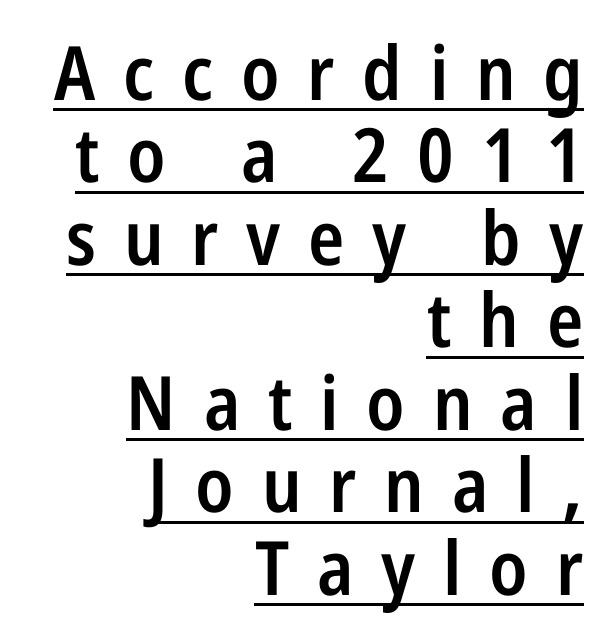
{"serif": "no", "italic": "no", "bold": "semi", "weight": "semibold", "width": "condensed", "stroke_contrast": "low", "x_height": "medium", "monospaced": "no", "underline": "yes", "align": "right", "line_spacing": "tight", "line_spacing_ratio": 1.1, "letter_spacing": "wide", "letter_spacing_em": 0.37, "glyph_px": 75}
